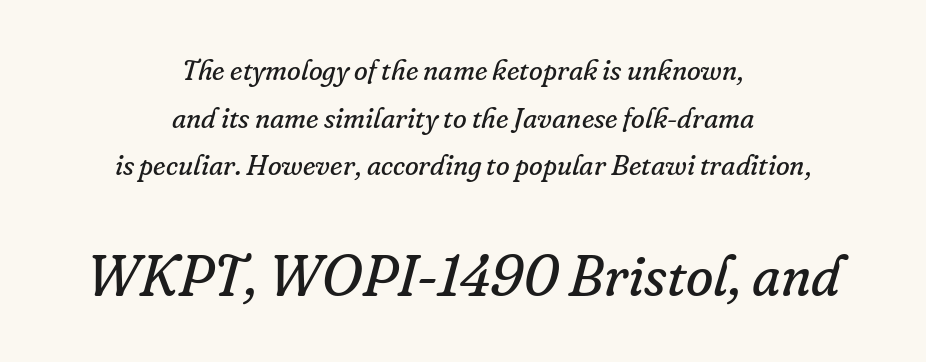
Q: Is the text bold? A: No.
Q: Is the text italic (slanted)? A: Yes, it leans right by about 16 degrees.
Q: Is the typeface a serif or a sans-serif typeface? A: Serif.
Q: Is the text underlined? A: No.
Q: How is the paragraph aligned? A: Centered.
Q: Is the spacing between letters normal or unusually wide? A: Normal.
Q: Is the spacing between lines tight, normal or loose? A: Normal.
Q: Which block of text is set in a larger size, the first (top) or the second (bottom)? A: The second (bottom) one.
Q: Width (condensed, normal, or wide)? A: Normal.
Q: Stroke contrast? A: Low.
Q: x-height? A: Small.
Q: Monospaced? A: No.
